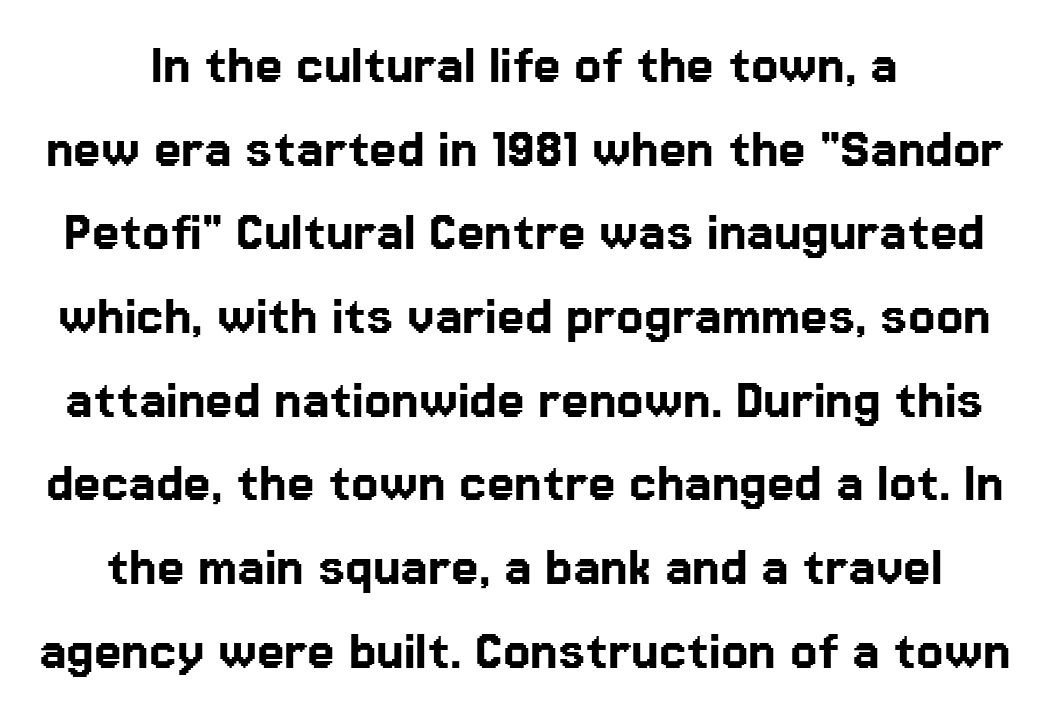
Caption: standard tracking, unaltered. Regarding serifs, this sample does without them. Check the space under the baseline: it is left empty. Interline gaps are of average width in this sample. Posture: straight, roman, zero tilt. This sample has the flowing, uneven cadence of proportional lettering.
